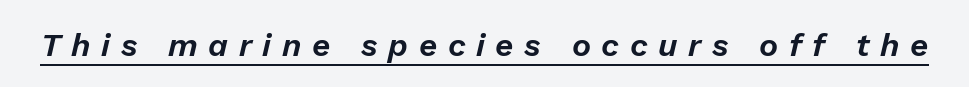
Each line of the rendering has a horizontal stroke beneath the glyphs. Italic? Definitely — the glyphs are oblique. Looks like regular typesetting: each glyph gets only the width it needs. Spacing between characters has been opened up far beyond the box default.
